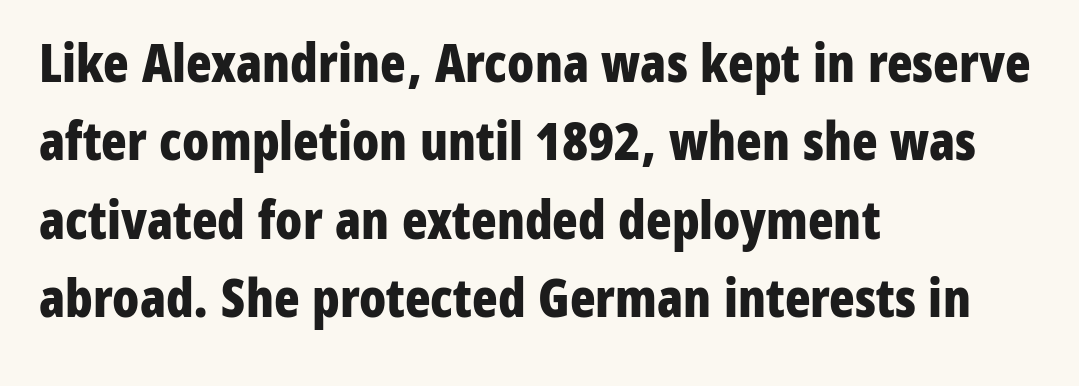
The image shows 53 px bold, condensed sans-serif type, upright; set left-aligned, normal line spacing (1.48x), normal letter spacing, not underlined; low stroke contrast and a medium x-height.
